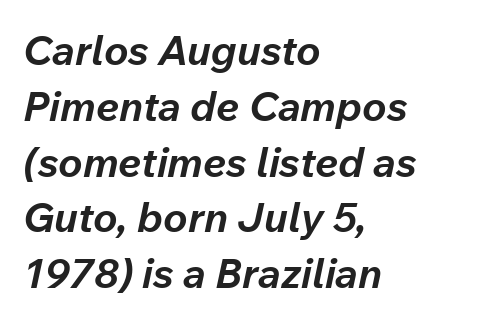
The paragraph shown leans on its left margin. These lines are rendered in a variable-pitch font. Summary of vertical rhythm: regular, with standard interline spacing. Decoration check: the copy has no underline. The axis of the letterforms is tilted away from vertical.
